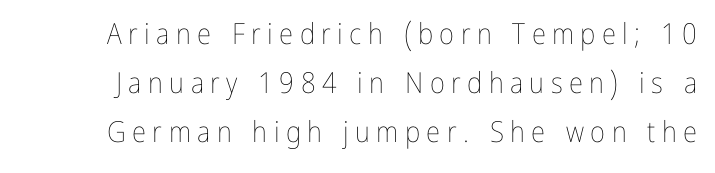
Q: Is the text bold? A: No.
Q: Is the text italic (slanted)? A: No, it is upright.
Q: Is the text underlined? A: No.
Q: Is the spacing between letters normal or unusually wide? A: Unusually wide.
Q: Is the spacing between lines tight, normal or loose? A: Normal.
Q: Width (condensed, normal, or wide)? A: Condensed.
Q: Stroke contrast? A: Low.
Q: x-height? A: Medium.
Q: Monospaced? A: No.
